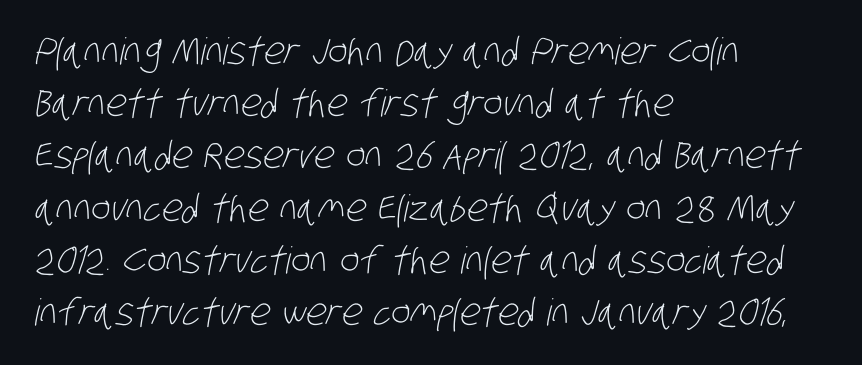
{"serif": "no", "bold": "no", "weight": "light", "width": "condensed", "stroke_contrast": "low", "x_height": "large", "monospaced": "no", "underline": "no", "align": "left", "line_spacing": "normal", "line_spacing_ratio": 1.41, "letter_spacing": "normal", "letter_spacing_em": 0.0, "glyph_px": 37}
